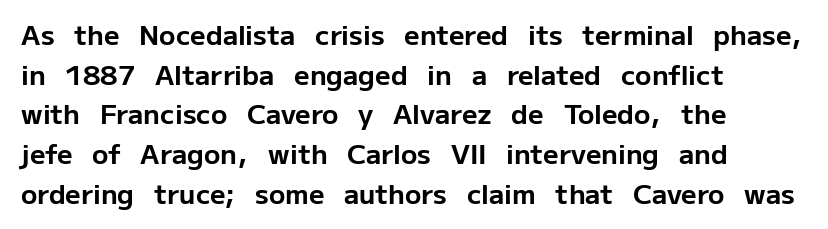
Q: Is the text bold? A: Yes.
Q: Is the text italic (slanted)? A: No, it is upright.
Q: Is the text underlined? A: No.
Q: How is the paragraph aligned? A: Left-aligned.
Q: Is the spacing between letters normal or unusually wide? A: Normal.
Q: Is the spacing between lines tight, normal or loose? A: Normal.
